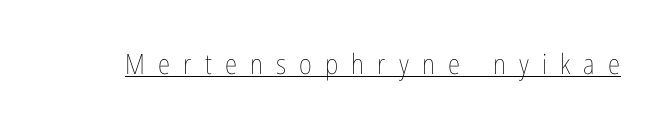
Q: Is the text bold? A: No.
Q: Is the text italic (slanted)? A: No, it is upright.
Q: Is the text underlined? A: Yes.
Q: Is the spacing between letters normal or unusually wide? A: Unusually wide.
Q: Width (condensed, normal, or wide)? A: Condensed.
Q: Stroke contrast? A: Low.
Q: x-height? A: Medium.
Q: Monospaced? A: No.
